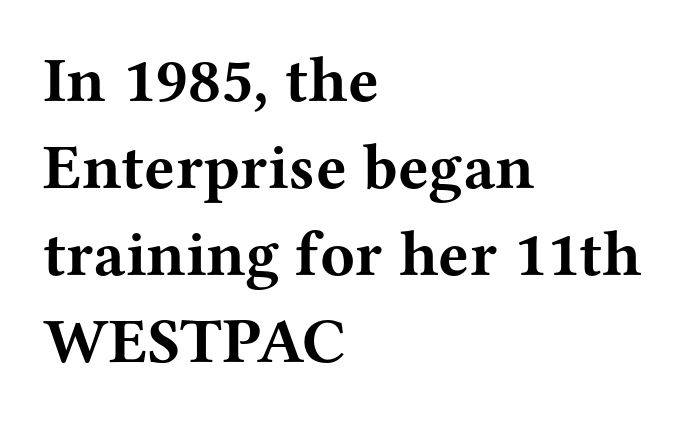
The image shows 64 px bold, wide serif type, upright; set left-aligned, normal line spacing (1.36x), normal letter spacing, not underlined; medium stroke contrast and a medium x-height.
